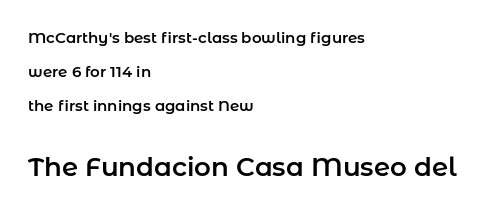
Q: Is the text italic (slanted)? A: No, it is upright.
Q: Is the text underlined? A: No.
Q: How is the paragraph aligned? A: Left-aligned.
Q: Is the spacing between letters normal or unusually wide? A: Normal.
Q: Is the spacing between lines tight, normal or loose? A: Loose.
Q: Which block of text is set in a larger size, the first (top) or the second (bottom)? A: The second (bottom) one.
